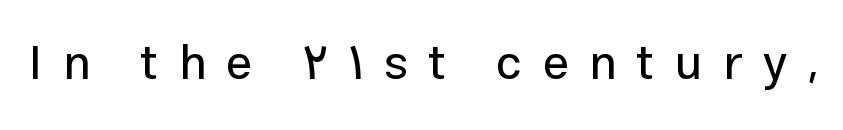
There is plenty of visible air inserted between adjacent glyphs. The letters advance in unequal steps, a hallmark of proportional type. In terms of letterform style, serifs are entirely absent. The letters stand upright; this is a roman face.
